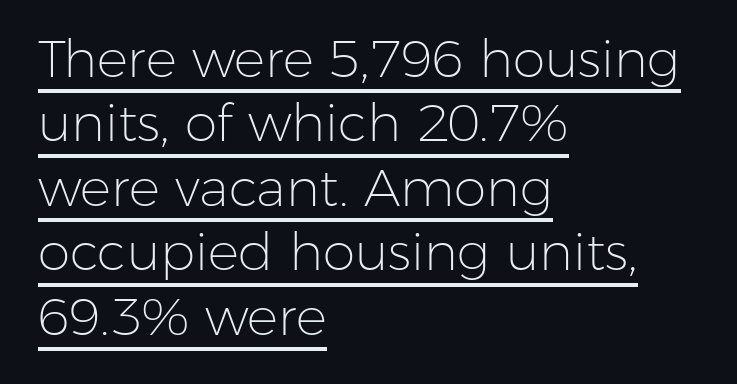
Is there an underline? Yes — a line sits under the letters. The characters are drawn with everyday or finer stroke widths. Every row of glyphs begins at an identical x-position on the left. To sum up the face: it is a sans, with no serifs. The rendering uses natural spacing where letterforms have individual widths. No italicization has been applied; the sample stays upright.
